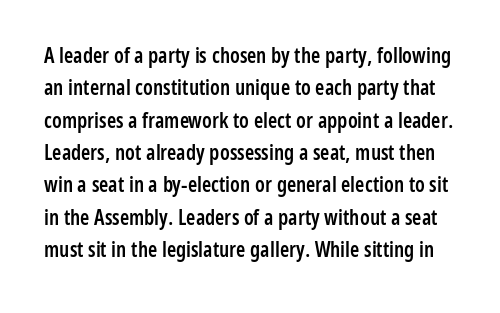
The image shows 21 px text type, upright; set normal line spacing (1.54x), normal letter spacing, not underlined.
